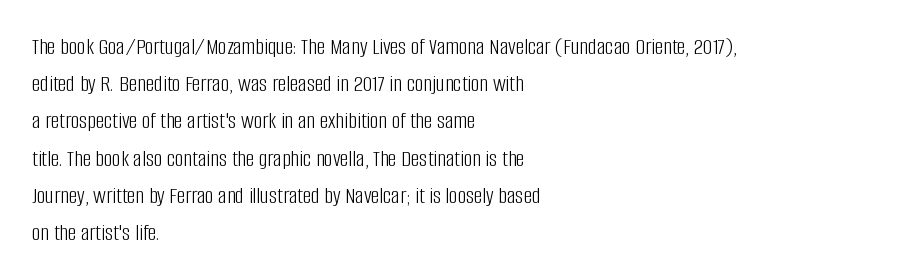
{"italic": "no", "bold": "no", "underline": "no", "align": "left", "line_spacing": "normal", "line_spacing_ratio": 1.55, "letter_spacing": "normal", "letter_spacing_em": 0.0, "glyph_px": 24}
